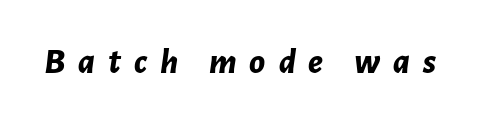
Q: Is the text bold? A: Yes.
Q: Is the text italic (slanted)? A: Yes, it leans right by about 7 degrees.
Q: Is the text underlined? A: No.
Q: Is the spacing between letters normal or unusually wide? A: Unusually wide.
Q: Width (condensed, normal, or wide)? A: Normal.
Q: Stroke contrast? A: Low.
Q: x-height? A: Medium.
Q: Monospaced? A: No.
